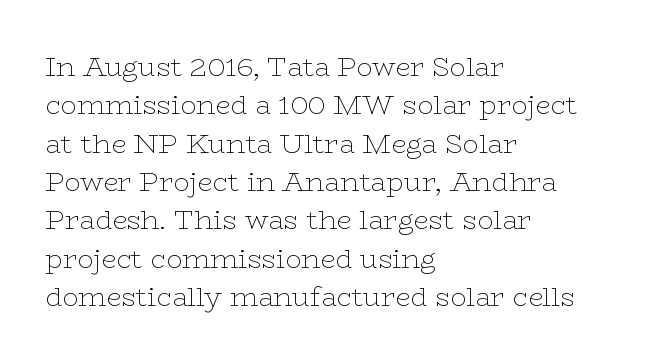
{"italic": "no", "bold": "no", "underline": "no", "align": "left", "line_spacing": "normal", "line_spacing_ratio": 1.42, "letter_spacing": "normal", "letter_spacing_em": 0.0, "glyph_px": 27}
